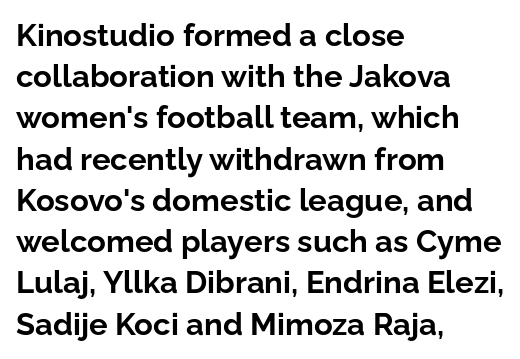
These lines carry a lot of weight — the face is fully bold. All the whitespace from short lines collects on the right. Normally led — the rows are evenly, conventionally spaced. This rendering features lettering with no underline. These lines are rendered in a variable-pitch font.
